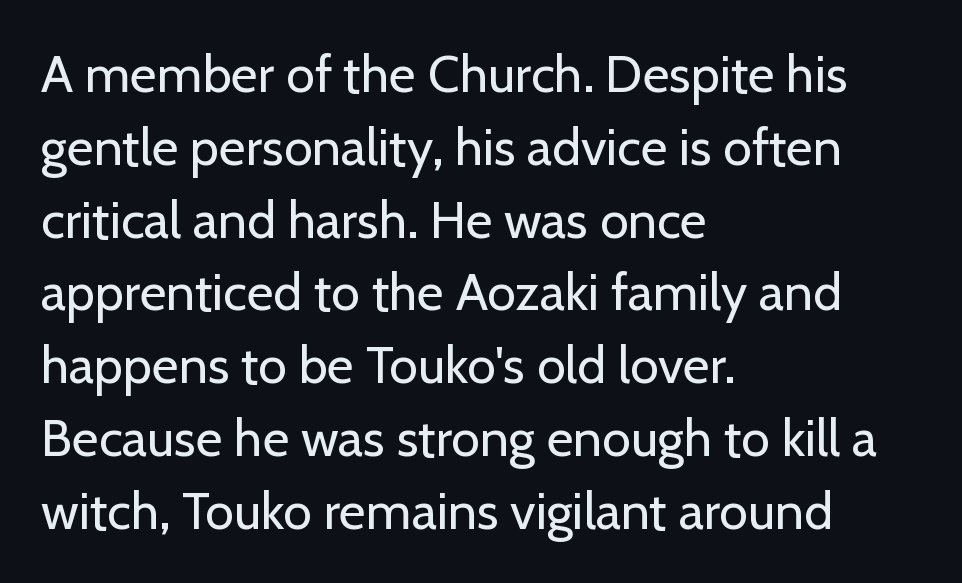
The image shows 52 px regular-weight sans-serif type, upright; set left-aligned, normal line spacing (1.4x), normal letter spacing, not underlined; low stroke contrast and a medium x-height.
